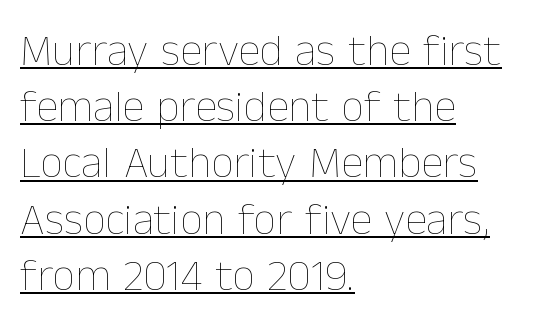
The letters advance in unequal steps, a hallmark of proportional type. The rendered words wear a rule along their underside. A typesetter would call this zero additional tracking. A roman cut, with each character standing at attention.
